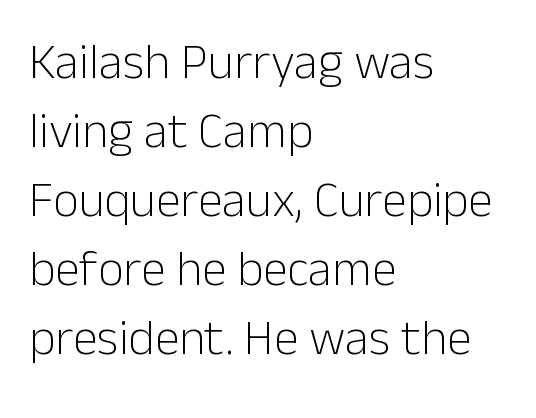
The image shows 50 px light sans-serif type, upright; set left-aligned, normal line spacing (1.38x), normal letter spacing, not underlined; low stroke contrast and a medium x-height.
